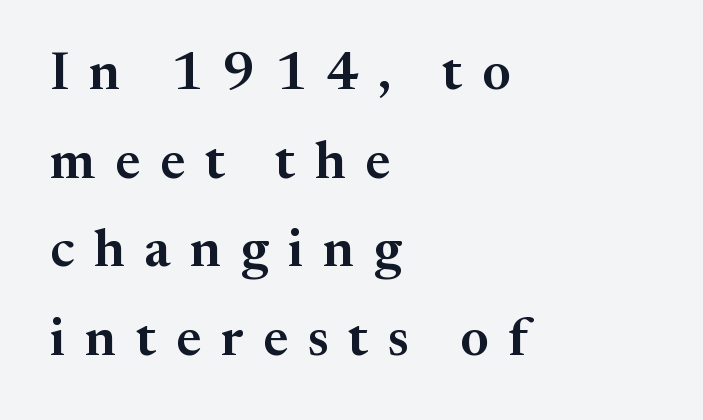
The image shows 53 px serif type, upright; set left-aligned, normal line spacing (1.67x), unusually wide letter spacing (+0.37 em), not underlined; medium stroke contrast and a medium x-height.
